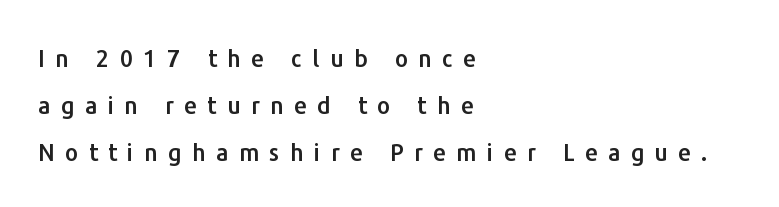
The image shows 23 px text type, upright; set left-aligned, loose line spacing (2.04x), unusually wide letter spacing (+0.46 em), not underlined.
